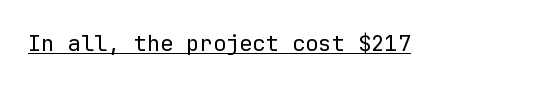
{"italic": "no", "bold": "no", "underline": "yes", "letter_spacing": "normal", "letter_spacing_em": 0.0, "glyph_px": 22}
